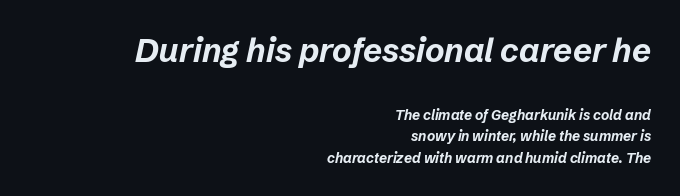
The image shows 33 px bold type, italic (leaning right); set right-aligned, normal line spacing (1.53x), normal letter spacing, not underlined; the first (top) block is 2.36x larger; low stroke contrast and a medium x-height.
